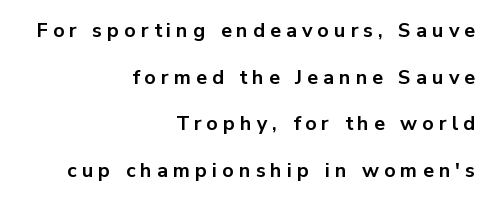
Q: Is the text bold? A: Yes.
Q: Is the text italic (slanted)? A: No, it is upright.
Q: Is the text underlined? A: No.
Q: How is the paragraph aligned? A: Right-aligned.
Q: Is the spacing between letters normal or unusually wide? A: Unusually wide.
Q: Is the spacing between lines tight, normal or loose? A: Loose.
